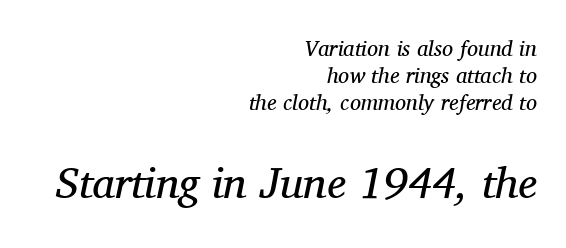
Q: Is the text bold? A: No.
Q: Is the text italic (slanted)? A: Yes, it leans right by about 11 degrees.
Q: Is the typeface a serif or a sans-serif typeface? A: Serif.
Q: Is the text underlined? A: No.
Q: How is the paragraph aligned? A: Right-aligned.
Q: Is the spacing between letters normal or unusually wide? A: Normal.
Q: Which block of text is set in a larger size, the first (top) or the second (bottom)? A: The second (bottom) one.
Q: Width (condensed, normal, or wide)? A: Normal.
Q: Stroke contrast? A: Medium.
Q: x-height? A: Medium.
Q: Monospaced? A: No.
